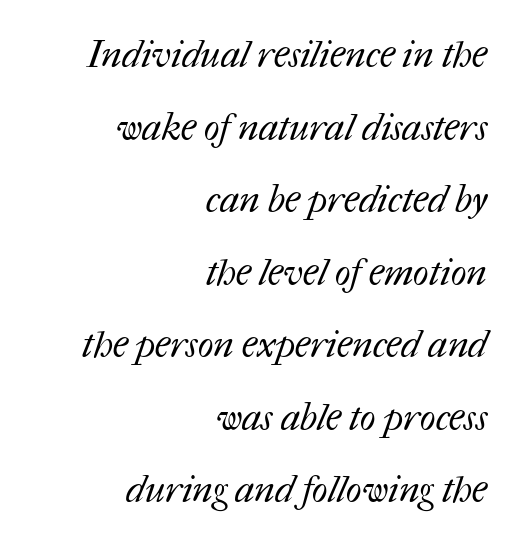
Q: Is the text bold? A: No.
Q: Is the text underlined? A: No.
Q: How is the paragraph aligned? A: Right-aligned.
Q: Is the spacing between letters normal or unusually wide? A: Normal.
Q: Is the spacing between lines tight, normal or loose? A: Loose.
Q: Width (condensed, normal, or wide)? A: Normal.
Q: Stroke contrast? A: Medium.
Q: x-height? A: Medium.
Q: Monospaced? A: No.
